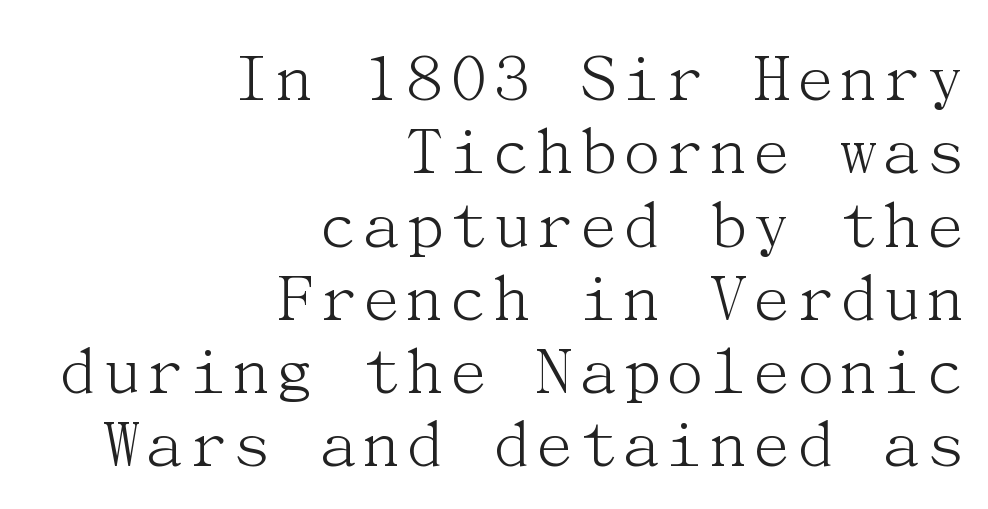
Q: Is the text bold? A: No.
Q: Is the text italic (slanted)? A: No, it is upright.
Q: Is the typeface a serif or a sans-serif typeface? A: Serif.
Q: Is the text underlined? A: No.
Q: How is the paragraph aligned? A: Right-aligned.
Q: Is the spacing between letters normal or unusually wide? A: Normal.
Q: Is the spacing between lines tight, normal or loose? A: Tight.
Q: Width (condensed, normal, or wide)? A: Normal.
Q: Stroke contrast? A: Medium.
Q: x-height? A: Medium.
